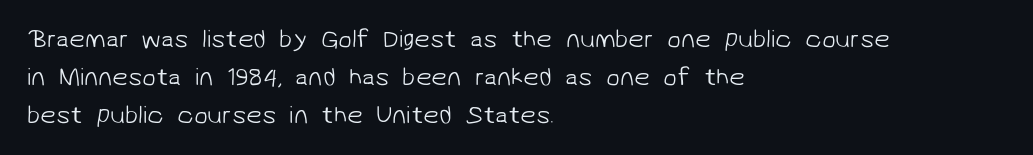
Q: Is the text bold? A: No.
Q: Is the text underlined? A: No.
Q: How is the paragraph aligned? A: Left-aligned.
Q: Is the spacing between letters normal or unusually wide? A: Normal.
Q: Is the spacing between lines tight, normal or loose? A: Normal.
